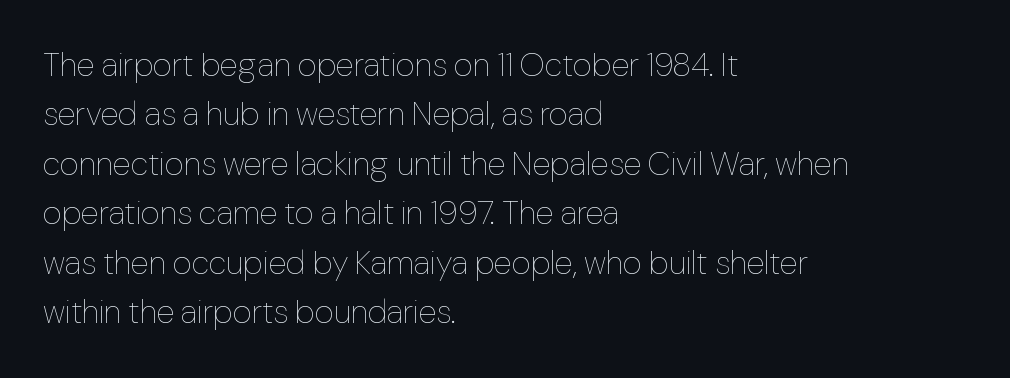
The image shows 33 px thin type, upright; set left-aligned, normal line spacing (1.5x), normal letter spacing, not underlined; low stroke contrast and a medium x-height.
